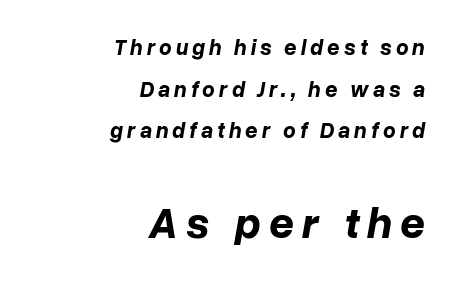
Q: Is the text bold? A: Yes.
Q: Is the text italic (slanted)? A: Yes, it leans right by about 10 degrees.
Q: Is the text underlined? A: No.
Q: How is the paragraph aligned? A: Right-aligned.
Q: Which block of text is set in a larger size, the first (top) or the second (bottom)? A: The second (bottom) one.
Q: Width (condensed, normal, or wide)? A: Normal.
Q: Stroke contrast? A: Low.
Q: x-height? A: Medium.
Q: Monospaced? A: No.
